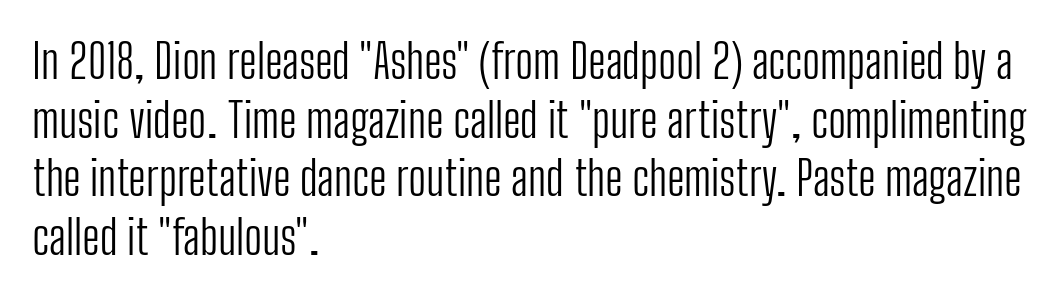
{"serif": "no", "italic": "no", "bold": "no", "weight": "light", "width": "condensed", "stroke_contrast": "low", "x_height": "medium", "monospaced": "no", "underline": "no", "align": "left", "line_spacing": "normal", "line_spacing_ratio": 1.25, "letter_spacing": "normal", "letter_spacing_em": 0.0, "glyph_px": 47}
